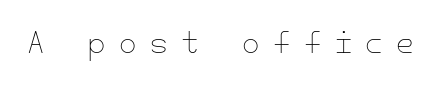
{"italic": "no", "bold": "no", "weight": "thin", "width": "normal", "stroke_contrast": "low", "x_height": "small", "underline": "no", "letter_spacing": "wide", "letter_spacing_em": 0.48, "glyph_px": 28}
